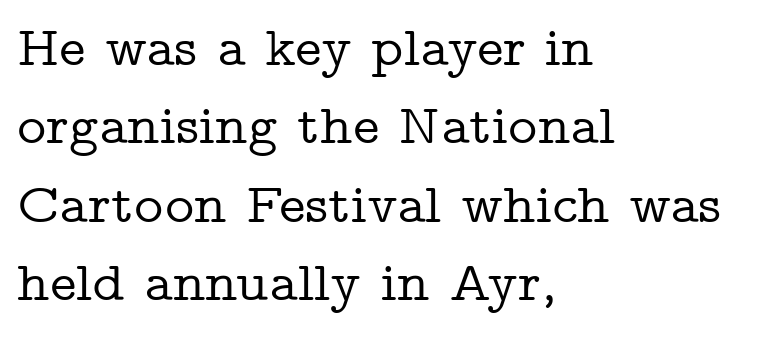
Q: Is the text italic (slanted)? A: No, it is upright.
Q: Is the typeface a serif or a sans-serif typeface? A: Serif.
Q: Is the text underlined? A: No.
Q: How is the paragraph aligned? A: Left-aligned.
Q: Is the spacing between letters normal or unusually wide? A: Normal.
Q: Is the spacing between lines tight, normal or loose? A: Normal.
Q: Width (condensed, normal, or wide)? A: Wide.
Q: Stroke contrast? A: Low.
Q: x-height? A: Medium.
Q: Monospaced? A: No.
